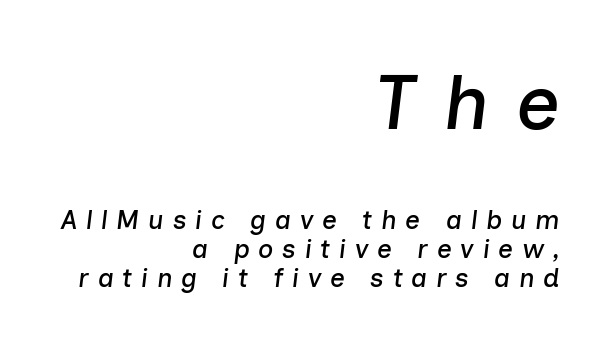
The letters advance in unequal steps, a hallmark of proportional type. The lines are packed closely together with very little leading. These lines stack with their right ends in a neat column. Compared with typical body copy, the letter spacing here is much looser. The glyphs are unaccompanied by any horizontal stroke below them. Caption: upper text group enlarged, lower text group reduced.
